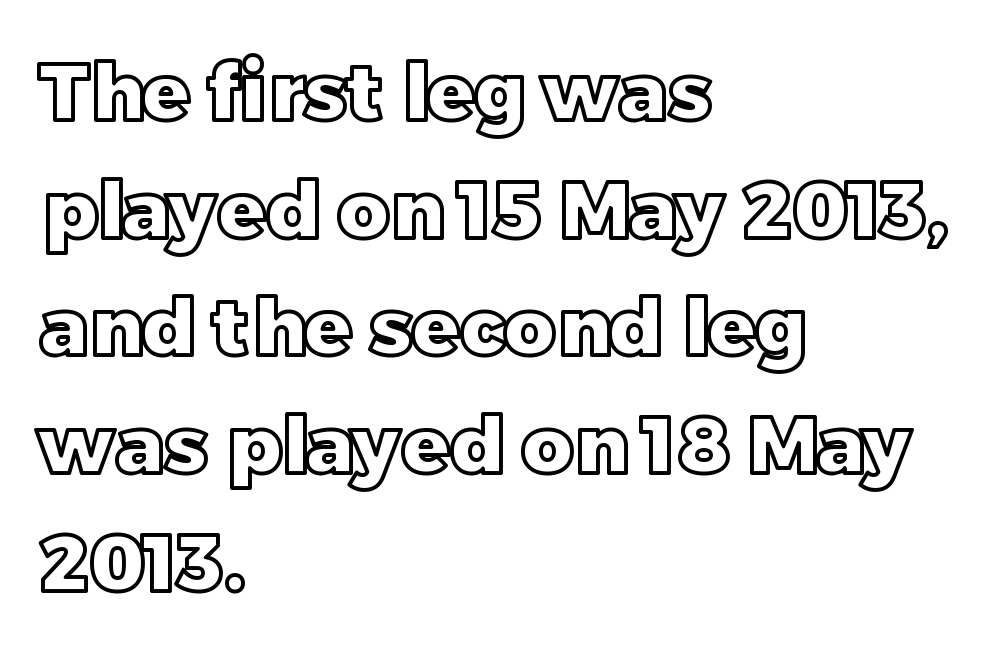
Here the designer chose a conventional face with non-uniform glyph widths. These lines are set flush left with a ragged right edge. Descenders are the only things crossing below the line. The typography opts for an upright posture over an oblique one. This sample uses plain, unmodified letter spacing.
